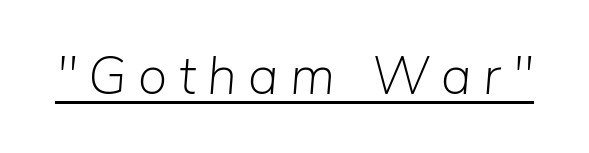
{"italic": "yes", "lean": "right", "slant_degrees": 5, "bold": "no", "weight": "light", "width": "normal", "stroke_contrast": "low", "x_height": "medium", "monospaced": "no", "underline": "yes", "letter_spacing": "wide", "letter_spacing_em": 0.21, "glyph_px": 54}
